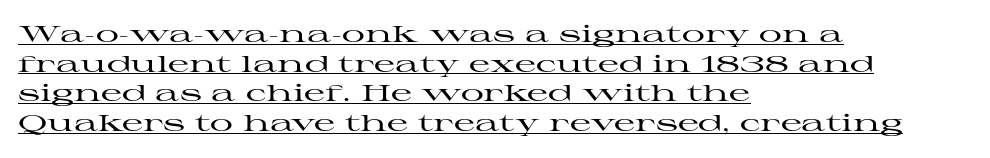
{"italic": "no", "underline": "yes", "align": "left", "line_spacing": "normal", "line_spacing_ratio": 1.29, "letter_spacing": "normal", "letter_spacing_em": 0.0, "glyph_px": 23}
